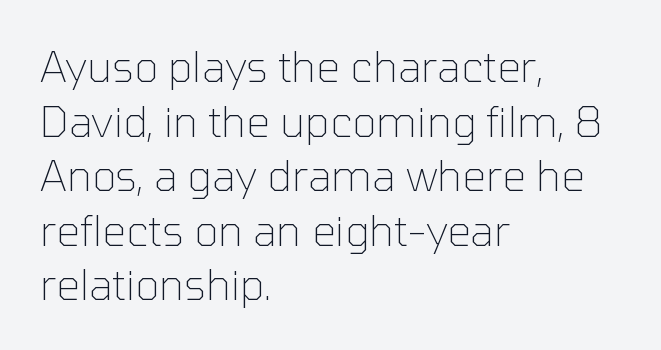
The gaps between neighbouring characters are ordinary and unremarkable. The typeface has the unassuming heft of standard copy or less. The gap between lines stays unmarked. The rendering uses natural spacing where letterforms have individual widths. Serifs: no, the terminals of the letterforms are clean. The axis of the letterforms is exactly vertical.
